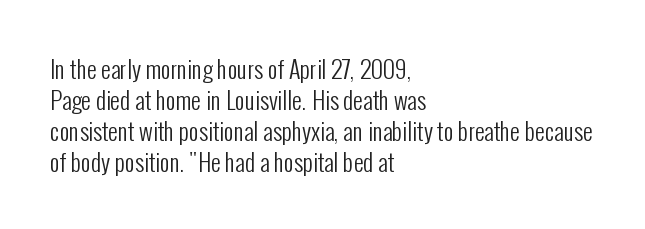
The image shows 24 px text type, upright; set left-aligned, normal line spacing (1.29x), normal letter spacing, not underlined.
